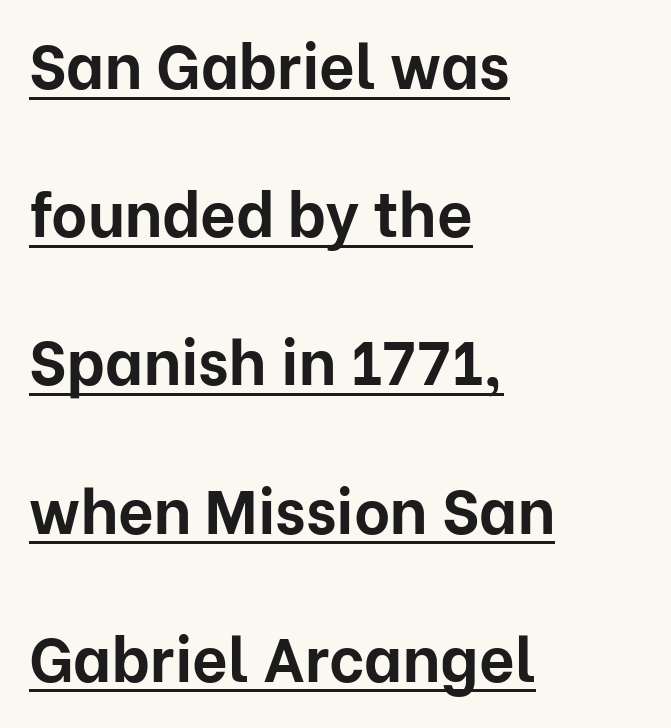
Q: Is the text bold? A: Yes.
Q: Is the text italic (slanted)? A: No, it is upright.
Q: Is the typeface a serif or a sans-serif typeface? A: Sans-serif.
Q: Is the text underlined? A: Yes.
Q: How is the paragraph aligned? A: Left-aligned.
Q: Is the spacing between letters normal or unusually wide? A: Normal.
Q: Is the spacing between lines tight, normal or loose? A: Loose.
Q: Width (condensed, normal, or wide)? A: Normal.
Q: Stroke contrast? A: Low.
Q: x-height? A: Medium.
Q: Monospaced? A: No.
